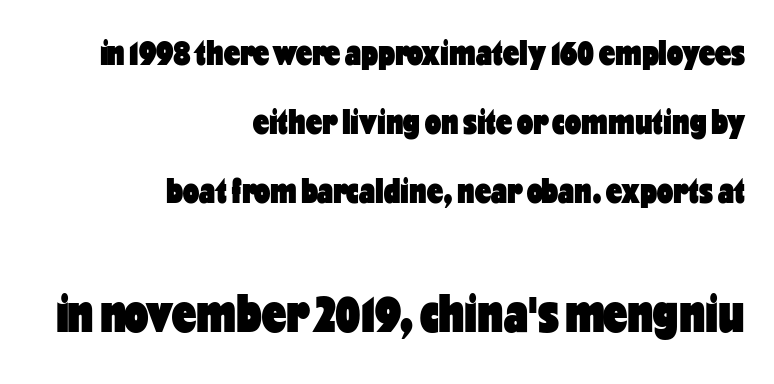
The image shows 54 px heavy, condensed sans-serif type, upright; set right-aligned, loose line spacing (1.91x), normal letter spacing, not underlined; the second (bottom) block is 1.5x larger; low stroke contrast and a medium x-height.
